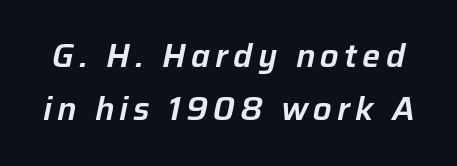
{"italic": "yes", "lean": "right", "slant_degrees": 12, "width": "normal", "stroke_contrast": "low", "x_height": "medium", "monospaced": "no", "underline": "no", "line_spacing": "normal", "line_spacing_ratio": 1.67, "glyph_px": 32}
